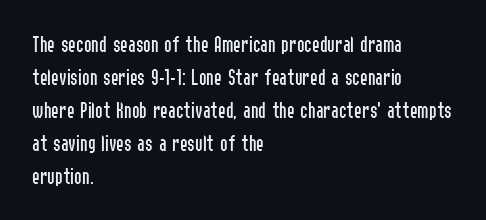
Honestly, the row spacing looks completely unremarkable. Caption: face not bold, strokes unweighted. Posture: vertical. This rendering features lettering with no underline. The setting favours the left margin, as ordinary paragraphs usually do.
